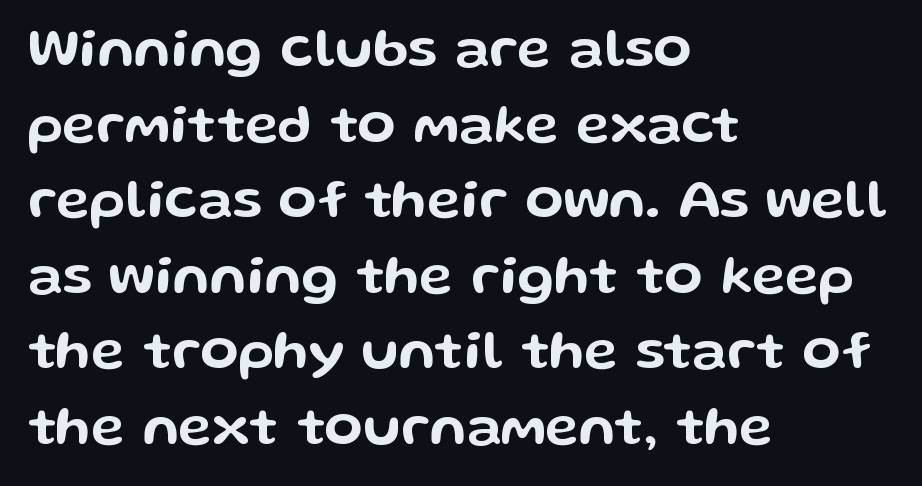
In terms of letterspacing, this is plain default setting. What kind of face is this? One without serifs — a sans. Ordinary non-slanted type is in use. Where is the straight margin? On the left.
